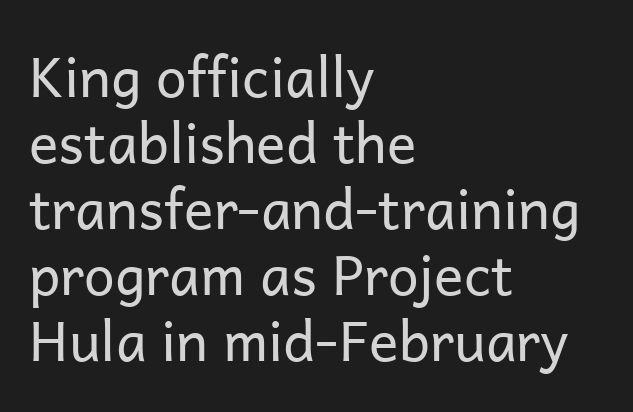
Q: Is the text bold? A: No.
Q: Is the text italic (slanted)? A: No, it is upright.
Q: Is the typeface a serif or a sans-serif typeface? A: Sans-serif.
Q: Is the text underlined? A: No.
Q: How is the paragraph aligned? A: Left-aligned.
Q: Is the spacing between letters normal or unusually wide? A: Normal.
Q: Width (condensed, normal, or wide)? A: Normal.
Q: Stroke contrast? A: Low.
Q: x-height? A: Medium.
Q: Monospaced? A: No.
